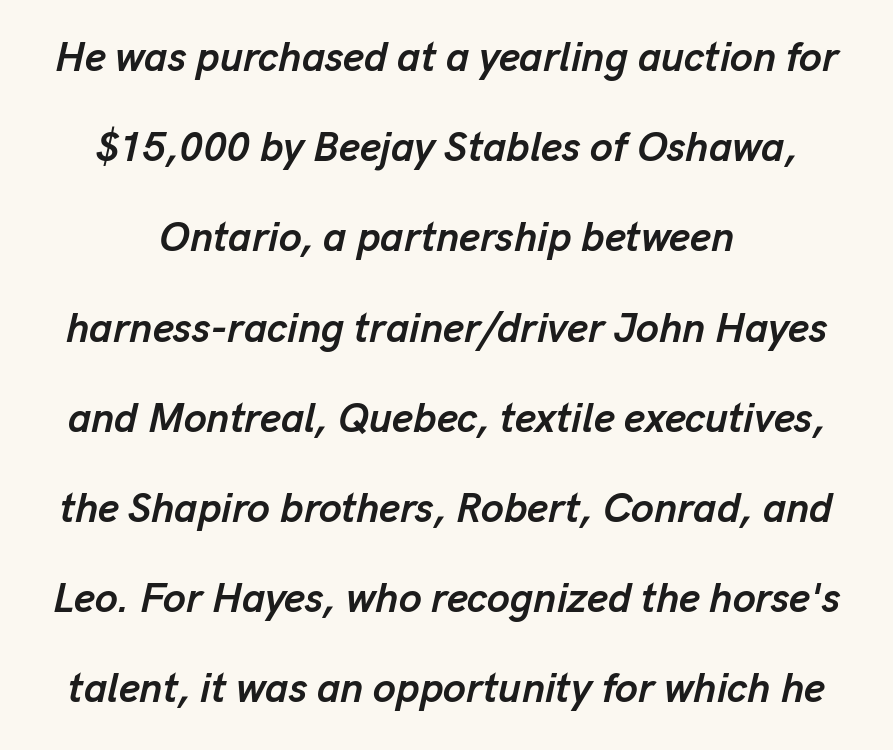
Tall strokes in this sample are angled rather than plumb. Leading: increased. Inter-character spacing is left at the font's built-in metrics. Summary of weight: heavy, a full bold.
